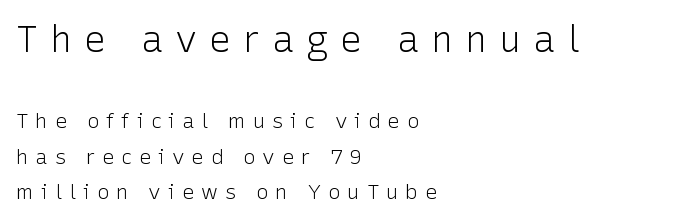
Size hierarchy here favors the leading block over the trailing one. The passage shown stacks its lines at a standard gap. Typographically, this falls in the sans-serif category. Weight class: somewhere from thin through regular.
